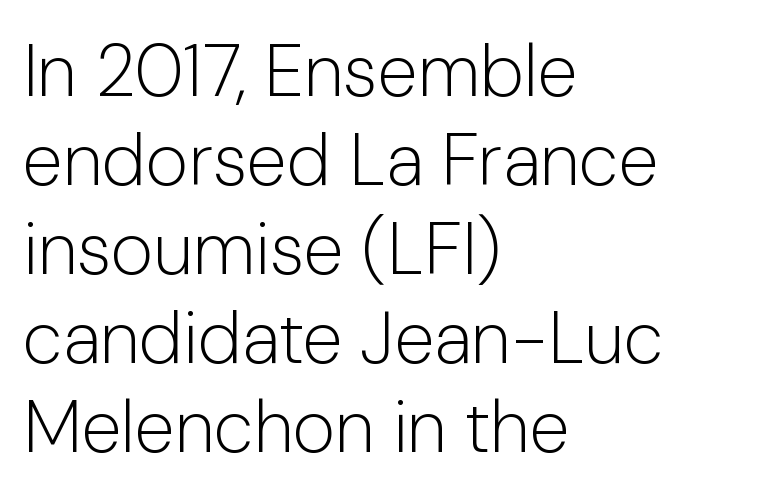
The image shows 73 px light sans-serif type, upright; set left-aligned, line spacing 1.22x, normal letter spacing, not underlined; low stroke contrast and a medium x-height.
